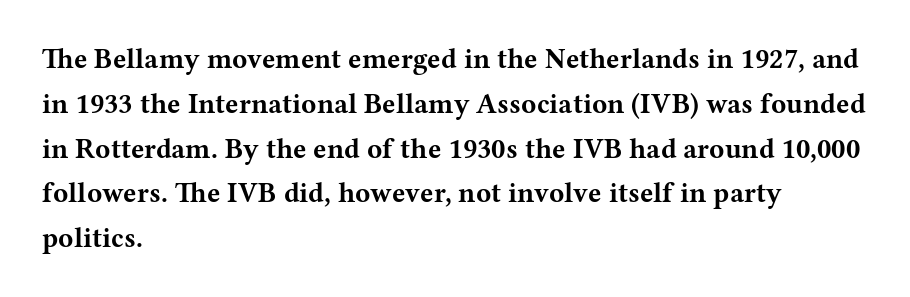
Inter-character spacing is left at the font's built-in metrics. Note: serifs present on the glyphs. This sample has the flowing, uneven cadence of proportional lettering. How heavy is the stroke? Heavy — this is a bold.
